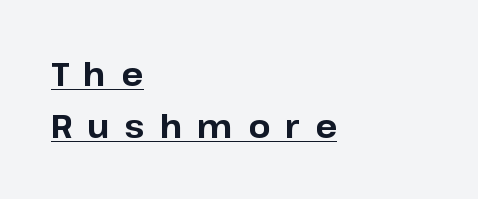
Q: Is the text bold? A: Yes.
Q: Is the text italic (slanted)? A: No, it is upright.
Q: Is the typeface a serif or a sans-serif typeface? A: Sans-serif.
Q: Is the text underlined? A: Yes.
Q: How is the paragraph aligned? A: Left-aligned.
Q: Is the spacing between letters normal or unusually wide? A: Unusually wide.
Q: Is the spacing between lines tight, normal or loose? A: Normal.
Q: Width (condensed, normal, or wide)? A: Normal.
Q: Stroke contrast? A: Low.
Q: x-height? A: Medium.
Q: Monospaced? A: No.
